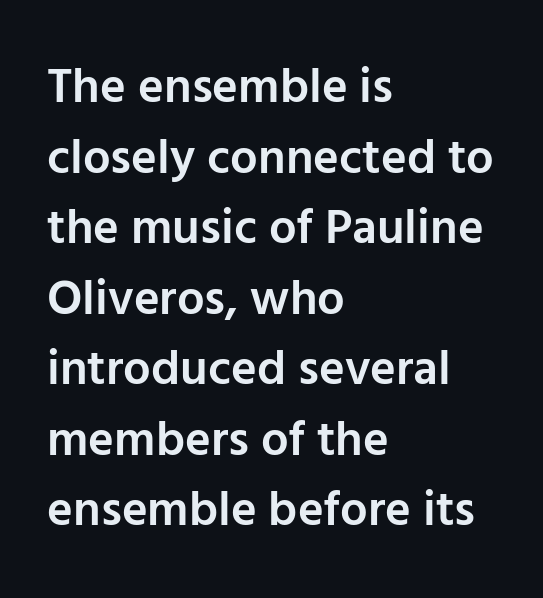
Q: Is the text bold? A: Semi-bold.
Q: Is the text italic (slanted)? A: No, it is upright.
Q: Is the typeface a serif or a sans-serif typeface? A: Sans-serif.
Q: Is the text underlined? A: No.
Q: How is the paragraph aligned? A: Left-aligned.
Q: Is the spacing between letters normal or unusually wide? A: Normal.
Q: Is the spacing between lines tight, normal or loose? A: Normal.
Q: Width (condensed, normal, or wide)? A: Normal.
Q: Stroke contrast? A: Low.
Q: x-height? A: Medium.
Q: Monospaced? A: No.
